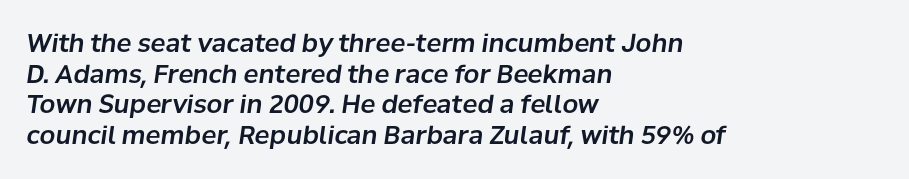
Q: Is the text italic (slanted)? A: Yes, it leans right by about 8 degrees.
Q: Is the text underlined? A: No.
Q: How is the paragraph aligned? A: Left-aligned.
Q: Is the spacing between letters normal or unusually wide? A: Normal.
